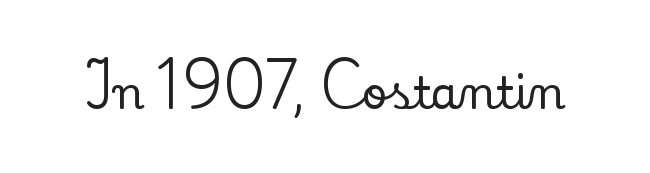
The type family on display is of the serif kind. Underlining? Definitely not there. This sample has the flowing, uneven cadence of proportional lettering. Each word holds together tightly as a unit, with standard inter-letter gaps. Tall strokes in this sample are plumb rather than angled.
